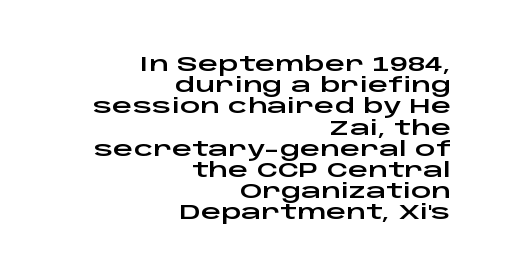
Q: Is the text italic (slanted)? A: No, it is upright.
Q: Is the text underlined? A: No.
Q: How is the paragraph aligned? A: Right-aligned.
Q: Is the spacing between letters normal or unusually wide? A: Normal.
Q: Is the spacing between lines tight, normal or loose? A: Tight.
